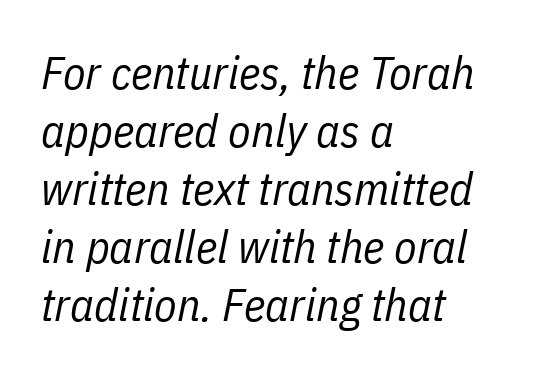
{"italic": "yes", "lean": "right", "slant_degrees": 11, "bold": "no", "weight": "regular", "width": "condensed", "stroke_contrast": "low", "x_height": "medium", "monospaced": "no", "underline": "no", "align": "left", "line_spacing": "normal", "line_spacing_ratio": 1.26, "letter_spacing": "normal", "letter_spacing_em": 0.0, "glyph_px": 46}
